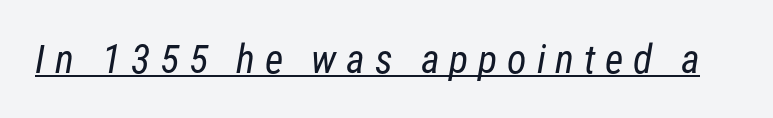
The image shows 40 px regular-weight, condensed sans-serif type; set unusually wide letter spacing (+0.24 em), underlined; low stroke contrast and a medium x-height.
